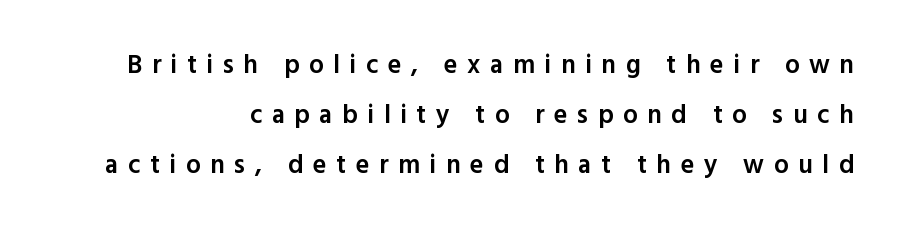
The image shows 26 px text type, upright; set loose line spacing (1.93x), unusually wide letter spacing (+0.37 em), not underlined.
